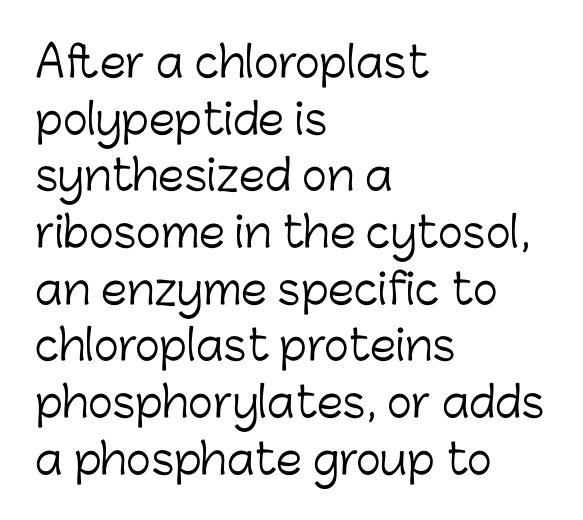
Q: Is the text bold? A: No.
Q: Is the text italic (slanted)? A: No, it is upright.
Q: Is the typeface a serif or a sans-serif typeface? A: Sans-serif.
Q: Is the text underlined? A: No.
Q: How is the paragraph aligned? A: Left-aligned.
Q: Is the spacing between letters normal or unusually wide? A: Normal.
Q: Is the spacing between lines tight, normal or loose? A: Normal.
Q: Width (condensed, normal, or wide)? A: Normal.
Q: Stroke contrast? A: Low.
Q: x-height? A: Medium.
Q: Monospaced? A: No.
